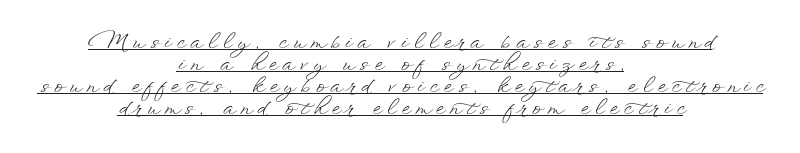
The image shows 21 px text type; set centered, tight line spacing (1.05x), unusually wide letter spacing (+0.26 em), underlined.
